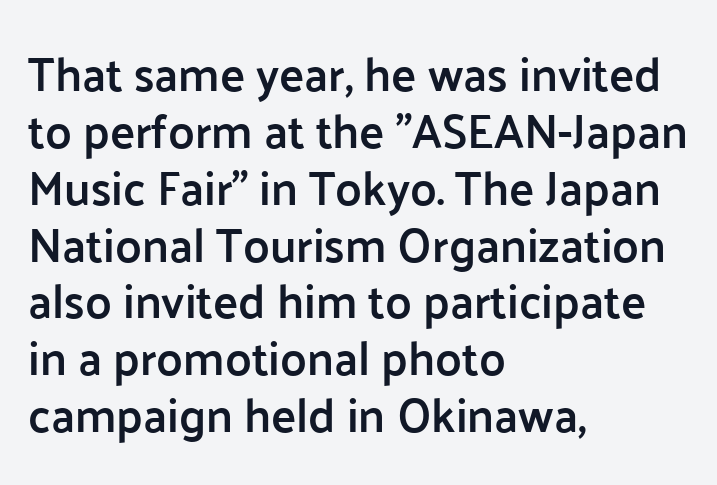
{"serif": "no", "italic": "no", "bold": "semi", "weight": "semibold", "width": "normal", "stroke_contrast": "low", "x_height": "medium", "monospaced": "no", "underline": "no", "align": "left", "line_spacing_ratio": 1.21, "letter_spacing": "normal", "letter_spacing_em": 0.0, "glyph_px": 47}
